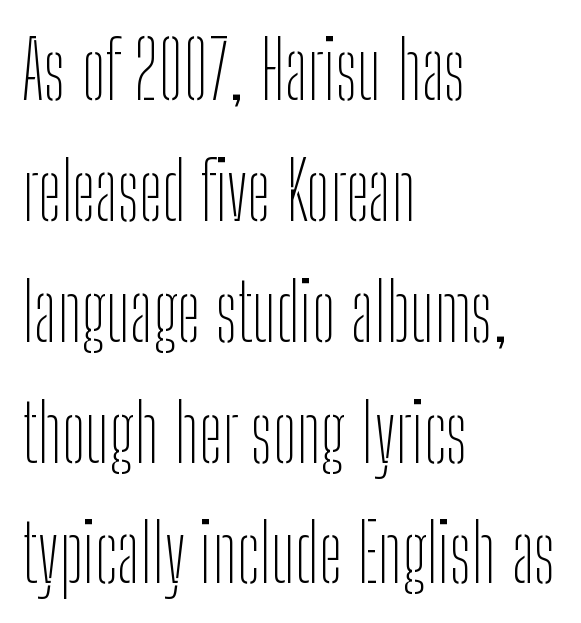
The image shows 79 px thin, condensed sans-serif type, upright; set left-aligned, normal line spacing (1.53x), normal letter spacing, not underlined; low stroke contrast and a medium x-height.
